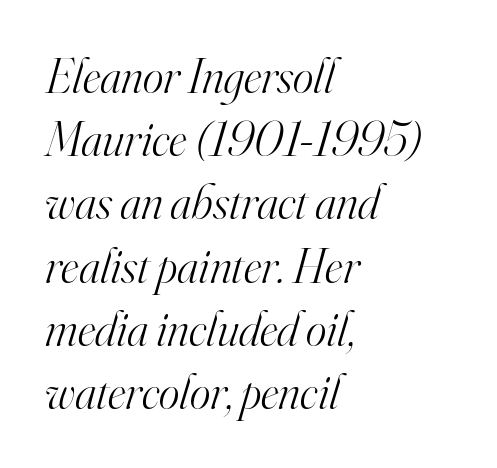
The image shows 49 px light serif type, italic (leaning right); set left-aligned, normal line spacing (1.29x), normal letter spacing, not underlined; high stroke contrast and a small x-height.
